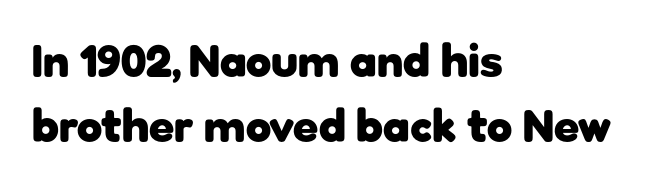
{"serif": "no", "italic": "no", "bold": "yes", "weight": "heavy", "width": "normal", "stroke_contrast": "low", "x_height": "medium", "monospaced": "no", "underline": "no", "align": "left", "line_spacing": "normal", "line_spacing_ratio": 1.42, "letter_spacing": "normal", "letter_spacing_em": 0.0, "glyph_px": 46}
